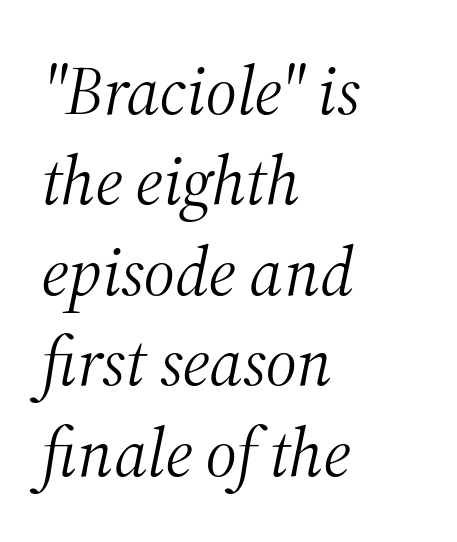
The image shows 69 px light serif type, italic (leaning right); set left-aligned, normal line spacing (1.31x), normal letter spacing, not underlined; medium stroke contrast and a medium x-height.
